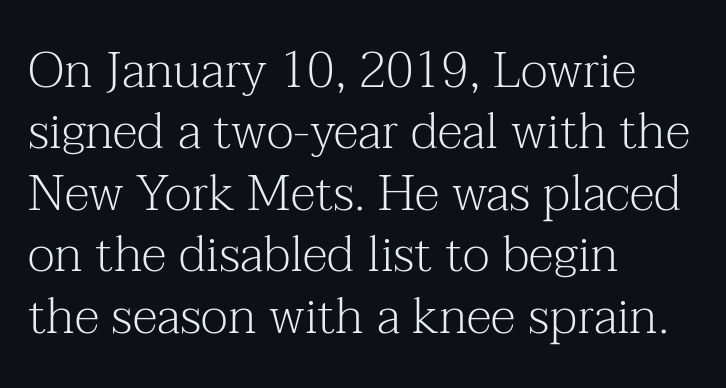
Note the varied advance widths — an 'i' is clearly narrower than an 'm'. These lines stack with their left ends in a neat column. The rendering shows small feet on the letterforms — a serif design. Tracking here is standard; glyphs follow each other at the usual distance. The letterforms sit at book weight or below.
